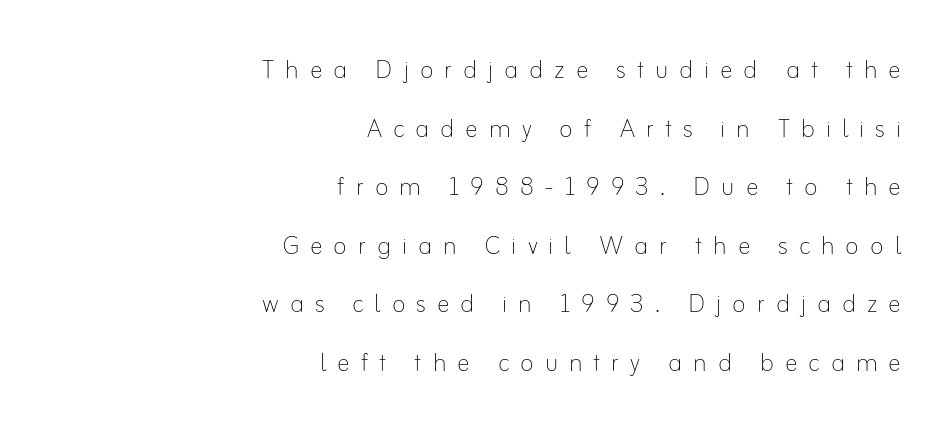
{"italic": "no", "bold": "no", "weight": "thin", "width": "normal", "stroke_contrast": "low", "x_height": "small", "monospaced": "no", "underline": "no", "align": "right", "line_spacing_ratio": 1.83, "letter_spacing": "wide", "letter_spacing_em": 0.34, "glyph_px": 32}
